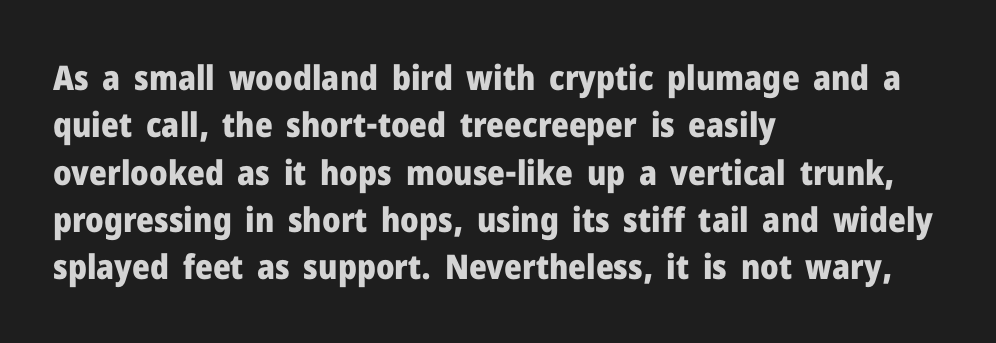
Q: Is the text bold? A: Yes.
Q: Is the text italic (slanted)? A: No, it is upright.
Q: Is the typeface a serif or a sans-serif typeface? A: Sans-serif.
Q: Is the text underlined? A: No.
Q: How is the paragraph aligned? A: Left-aligned.
Q: Is the spacing between letters normal or unusually wide? A: Normal.
Q: Is the spacing between lines tight, normal or loose? A: Normal.
Q: Width (condensed, normal, or wide)? A: Normal.
Q: Stroke contrast? A: Low.
Q: x-height? A: Medium.
Q: Monospaced? A: No.
